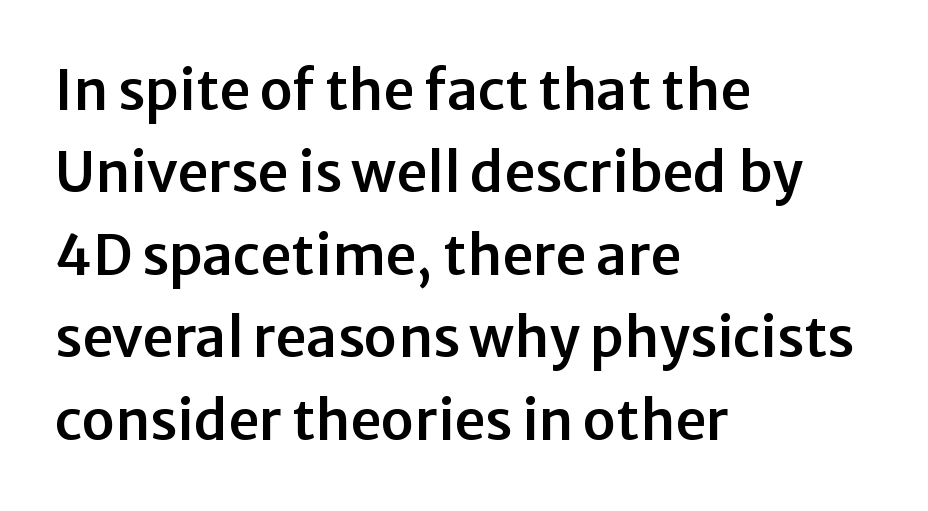
{"serif": "no", "italic": "no", "width": "normal", "stroke_contrast": "low", "x_height": "medium", "monospaced": "no", "underline": "no", "align": "left", "line_spacing": "normal", "line_spacing_ratio": 1.5, "letter_spacing": "normal", "letter_spacing_em": 0.0, "glyph_px": 55}
